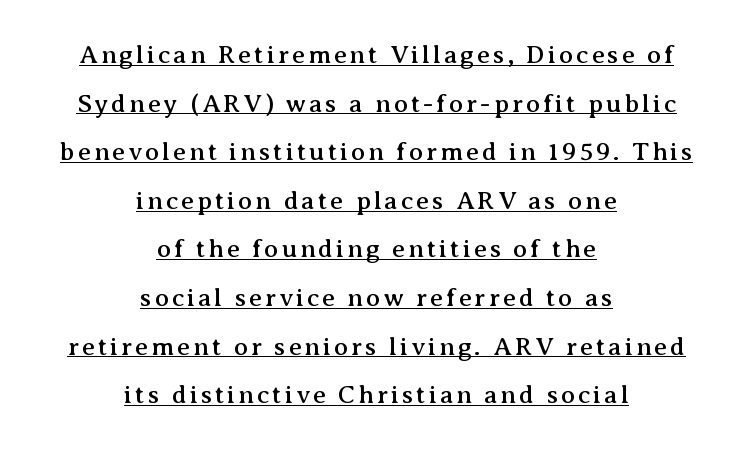
A continuous stroke trails under the words, as in a hyperlink. Characters remain perfectly vertical along every line. Compared with a flush-left layout, this one balances lines on the center instead.
